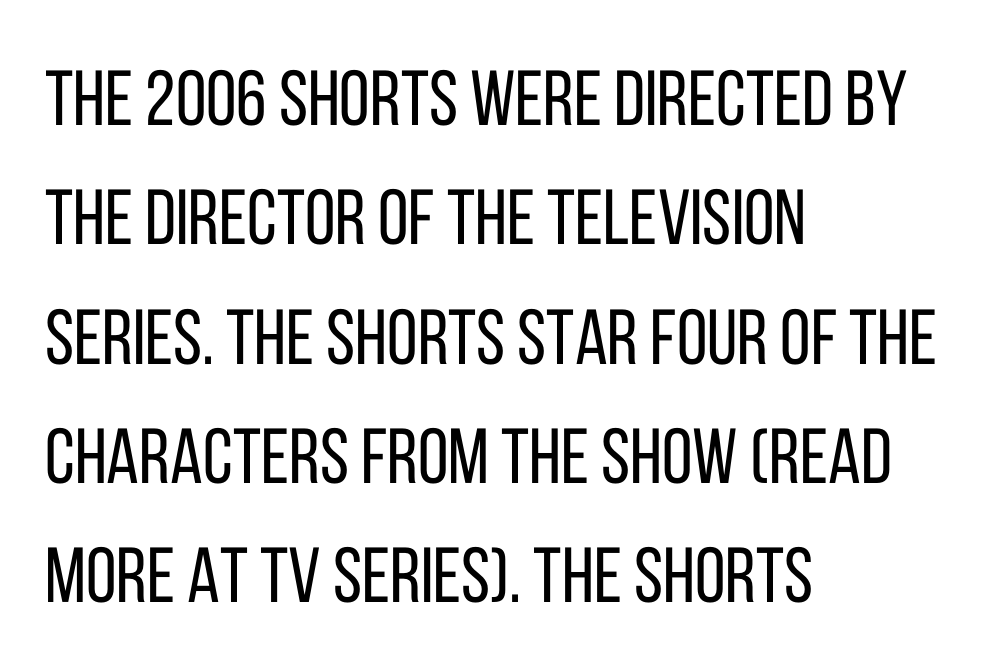
This rendering features lettering with no underline. Notice how the stems are strictly vertical — no italics here. The passage shown is typed in a proportional face where columns would drift. What kind of face is this? One without serifs — a sans. The passage shown is not bold in any degree. The vertical gap from one line to the next is medium.
